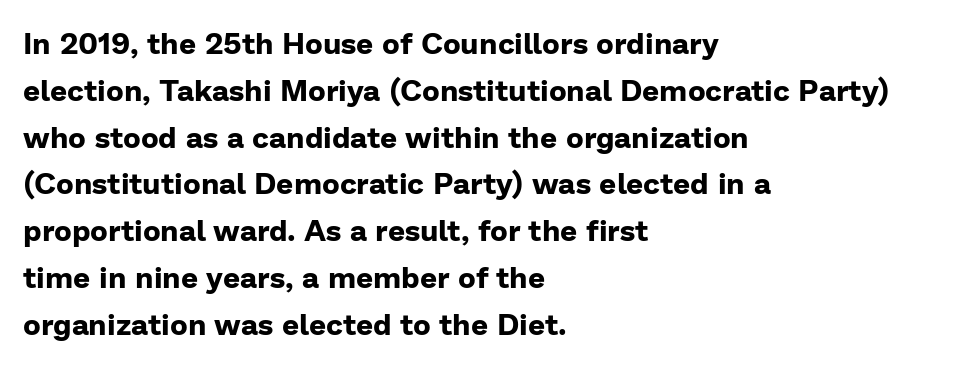
Q: Is the text bold? A: Yes.
Q: Is the text italic (slanted)? A: No, it is upright.
Q: Is the typeface a serif or a sans-serif typeface? A: Sans-serif.
Q: Is the text underlined? A: No.
Q: How is the paragraph aligned? A: Left-aligned.
Q: Is the spacing between letters normal or unusually wide? A: Normal.
Q: Is the spacing between lines tight, normal or loose? A: Normal.
Q: Width (condensed, normal, or wide)? A: Normal.
Q: Stroke contrast? A: Low.
Q: x-height? A: Medium.
Q: Monospaced? A: No.
